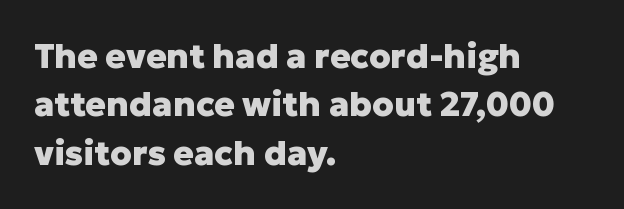
The image shows 34 px heavy sans-serif type, upright; set left-aligned, normal line spacing (1.42x), normal letter spacing, not underlined; low stroke contrast and a medium x-height.
